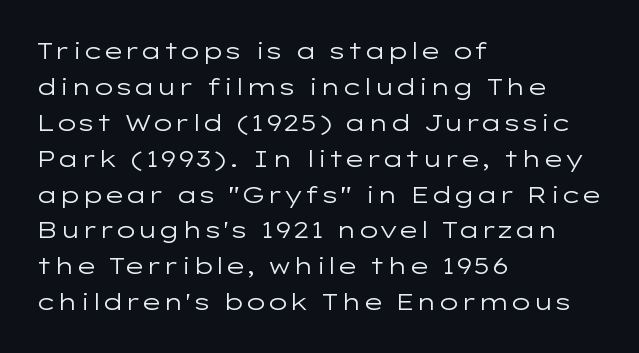
Q: Is the text bold? A: No.
Q: Is the text italic (slanted)? A: No, it is upright.
Q: Is the text underlined? A: No.
Q: How is the paragraph aligned? A: Left-aligned.
Q: Is the spacing between letters normal or unusually wide? A: Normal.
Q: Is the spacing between lines tight, normal or loose? A: Normal.
